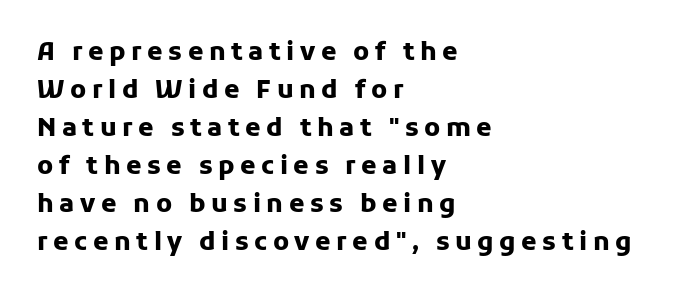
The space between consecutive lines is moderate. You can tell it's not italic because the verticals are truly vertical. Each glyph is drawn with heavy, bold strokes. This rendering features lettering with no underline. A typesetter would call this heavily tracked-out type.
